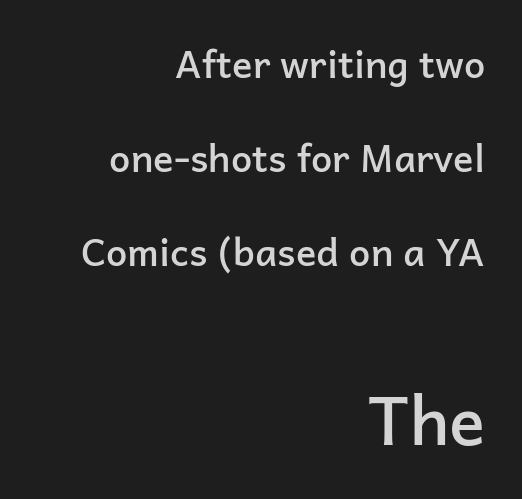
{"serif": "no", "italic": "no", "bold": "semi", "weight": "semibold", "width": "normal", "stroke_contrast": "low", "x_height": "medium", "monospaced": "no", "underline": "no", "align": "right", "line_spacing": "loose", "line_spacing_ratio": 2.48, "letter_spacing": "normal", "letter_spacing_em": 0.0, "larger_block": "second", "size_ratio": 1.76, "glyph_px": 67}
